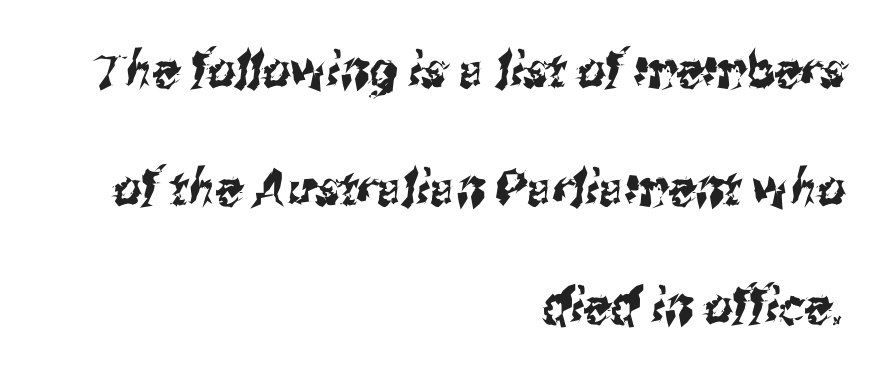
{"serif": "no", "width": "condensed", "stroke_contrast": "medium", "x_height": "medium", "monospaced": "no", "underline": "no", "align": "right", "line_spacing": "loose", "line_spacing_ratio": 2.41, "letter_spacing": "normal", "letter_spacing_em": 0.0, "glyph_px": 49}
